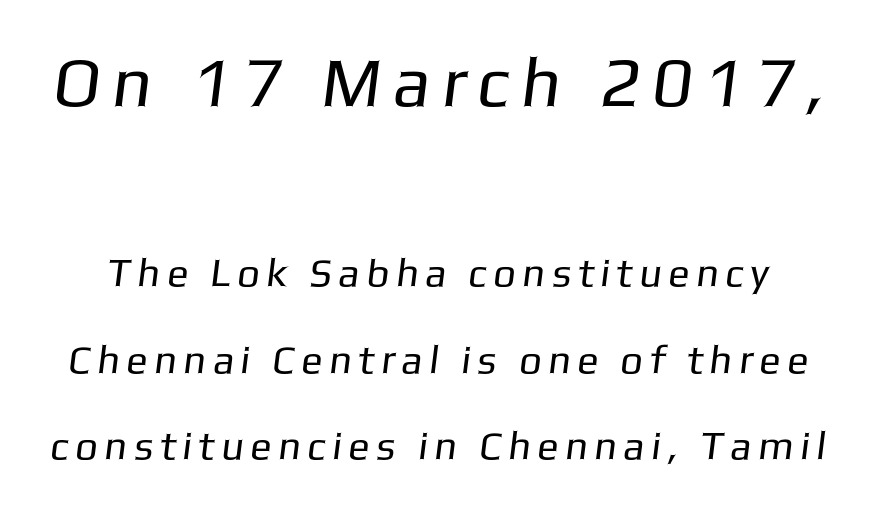
Examine the stroke ends and you'll find no serifs. Which of the two is more prominent by size? The first, at the top. The weight tops out at a normal text grade. The baseline area is clear. This sample has the flowing, uneven cadence of proportional lettering. The passage shown stacks its lines with a broad gap.
